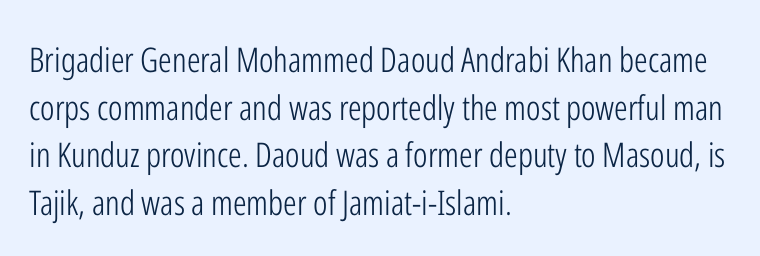
Q: Is the text bold? A: No.
Q: Is the text italic (slanted)? A: No, it is upright.
Q: Is the typeface a serif or a sans-serif typeface? A: Sans-serif.
Q: Is the text underlined? A: No.
Q: How is the paragraph aligned? A: Left-aligned.
Q: Is the spacing between letters normal or unusually wide? A: Normal.
Q: Is the spacing between lines tight, normal or loose? A: Normal.
Q: Width (condensed, normal, or wide)? A: Condensed.
Q: Stroke contrast? A: Low.
Q: x-height? A: Medium.
Q: Monospaced? A: No.
